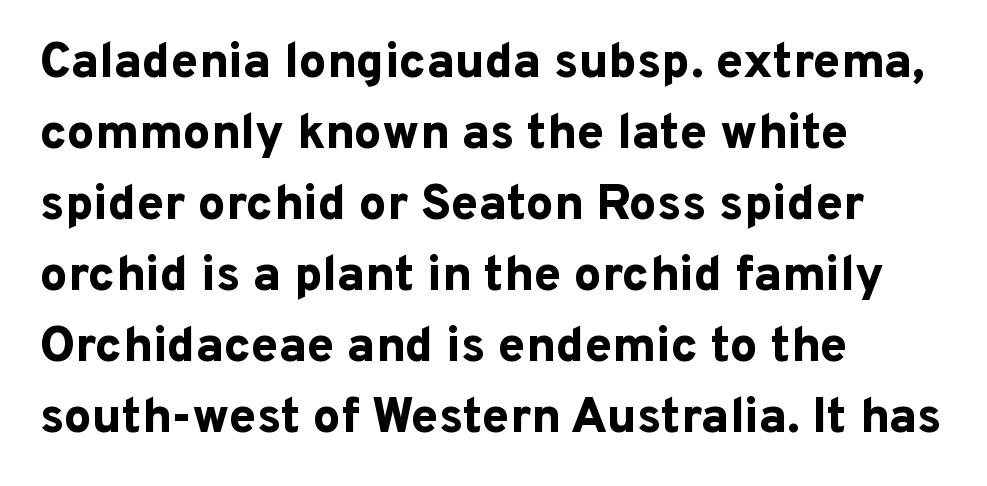
{"serif": "no", "italic": "no", "bold": "yes", "weight": "bold", "width": "normal", "stroke_contrast": "low", "x_height": "medium", "monospaced": "no", "underline": "no", "align": "left", "line_spacing": "normal", "line_spacing_ratio": 1.45, "letter_spacing": "normal", "letter_spacing_em": 0.0, "glyph_px": 49}
